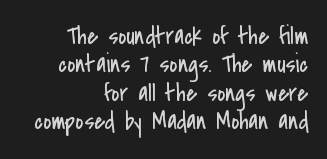
The image shows 25 px text type, upright; set right-aligned, tight line spacing (1.14x), normal letter spacing, not underlined.
